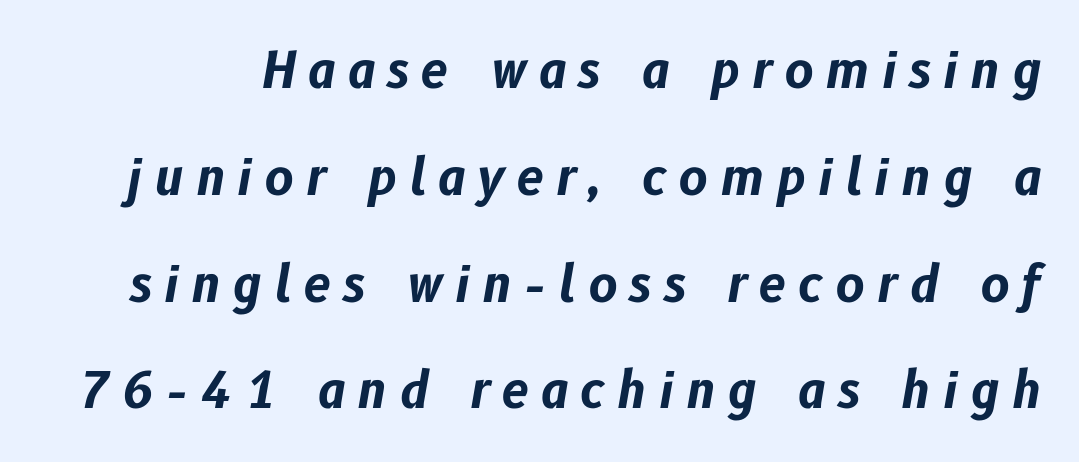
The image shows 49 px bold type, italic (leaning right); set loose line spacing (2.18x), unusually wide letter spacing (+0.25 em), not underlined; low stroke contrast and a medium x-height.
